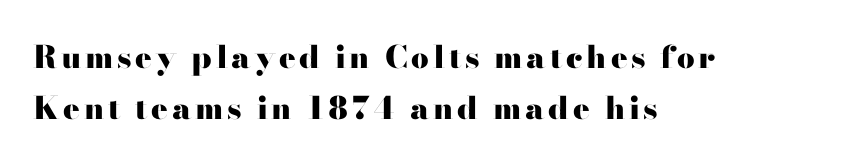
The image shows 31 px heavy, wide serif type, upright; set left-aligned, normal line spacing (1.64x), not underlined; high stroke contrast and a small x-height.
